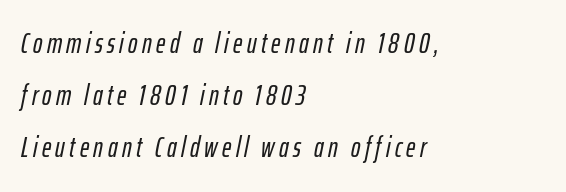
A clean baseline with only descenders dipping below it. Where is the straight margin? On the left. The passage shown is typed in a proportional face where columns would drift. Characters are canted at an angle relative to the baseline's perpendicular.
